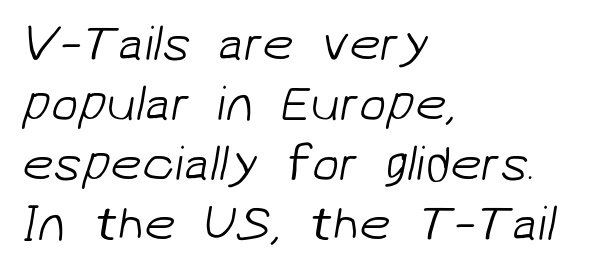
{"serif": "no", "bold": "no", "weight": "light", "width": "normal", "stroke_contrast": "low", "x_height": "medium", "monospaced": "no", "underline": "no", "align": "left", "line_spacing_ratio": 1.2, "letter_spacing": "normal", "letter_spacing_em": 0.0, "glyph_px": 50}
